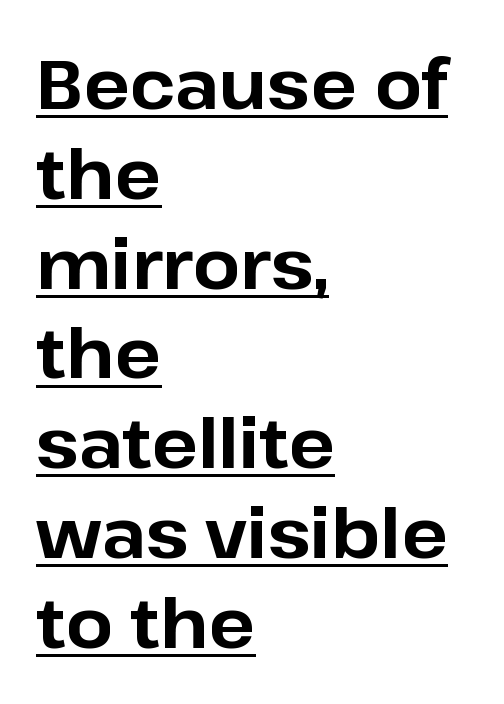
Serif or sans? Sans — the stroke terminals are bare. Emphasis is given by a line drawn under the lettering. Tracking value appears to be zero — textbook default spacing. The axis of the letterforms is exactly vertical.
